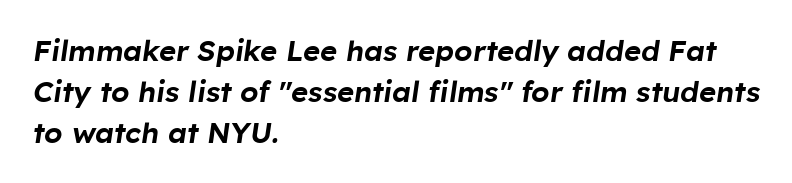
The glyphs look as if they've been sheared to an angle. Caption: standard tracking, unaltered. Honestly, there is no underline to notice here at all. Line spacing here is normal. Think of a printed novel: that variable character pitch is what you see here.
